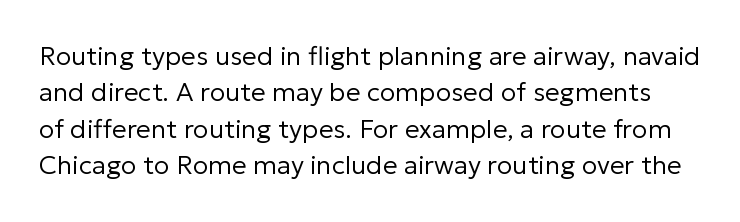
Q: Is the text bold? A: No.
Q: Is the text italic (slanted)? A: No, it is upright.
Q: Is the text underlined? A: No.
Q: Is the spacing between letters normal or unusually wide? A: Normal.
Q: Is the spacing between lines tight, normal or loose? A: Normal.
